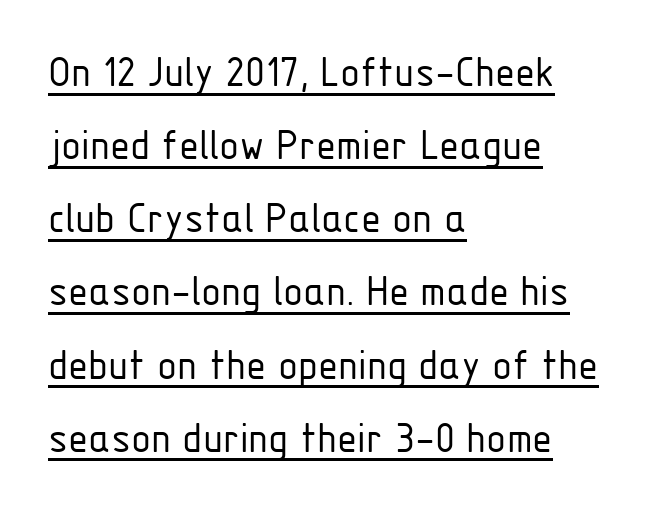
The image shows 46 px light, condensed sans-serif type, upright; set left-aligned, normal line spacing (1.59x), normal letter spacing, underlined; low stroke contrast and a medium x-height.
